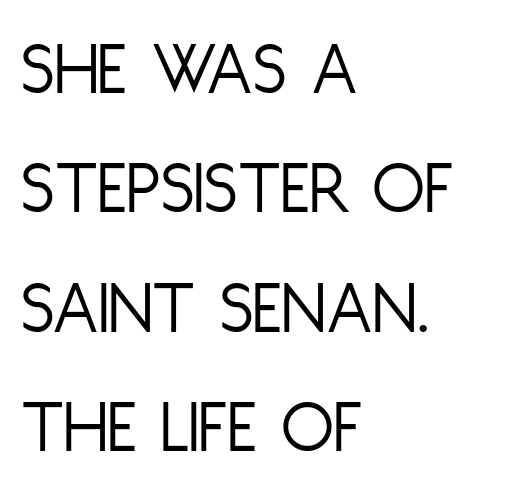
{"serif": "no", "italic": "no", "bold": "no", "weight": "light", "width": "condensed", "stroke_contrast": "low", "x_height": "large", "monospaced": "no", "underline": "no", "align": "left", "line_spacing": "normal", "line_spacing_ratio": 1.55, "letter_spacing": "normal", "letter_spacing_em": 0.0, "glyph_px": 77}
